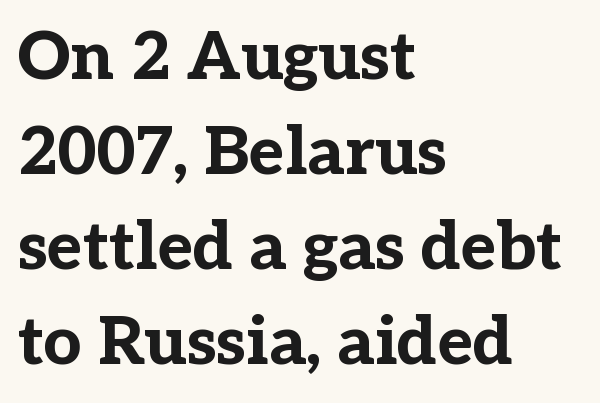
Q: Is the text bold? A: Yes.
Q: Is the text italic (slanted)? A: No, it is upright.
Q: Is the typeface a serif or a sans-serif typeface? A: Serif.
Q: Is the text underlined? A: No.
Q: How is the paragraph aligned? A: Left-aligned.
Q: Is the spacing between letters normal or unusually wide? A: Normal.
Q: Is the spacing between lines tight, normal or loose? A: Normal.
Q: Width (condensed, normal, or wide)? A: Normal.
Q: Stroke contrast? A: Low.
Q: x-height? A: Medium.
Q: Monospaced? A: No.
